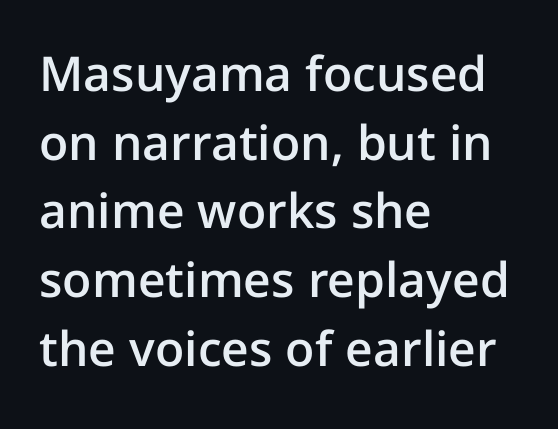
{"serif": "no", "italic": "no", "bold": "semi", "weight": "semibold", "width": "normal", "stroke_contrast": "low", "x_height": "medium", "monospaced": "no", "underline": "no", "align": "left", "line_spacing": "normal", "line_spacing_ratio": 1.43, "letter_spacing": "normal", "letter_spacing_em": 0.0, "glyph_px": 48}
